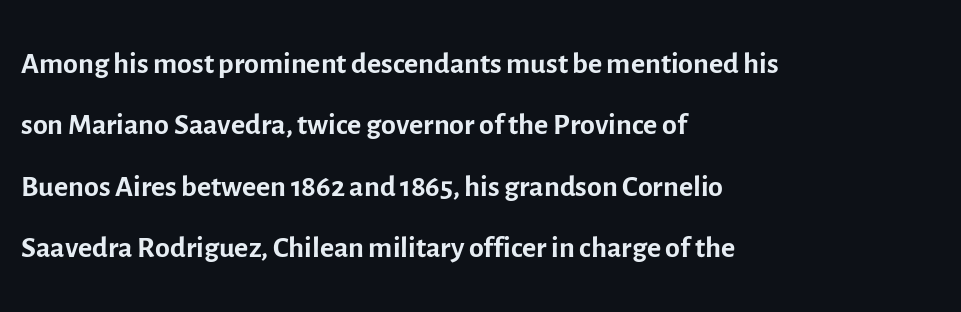
The image shows 43 px regular-weight sans-serif type, upright; set left-aligned, normal line spacing (1.43x), normal letter spacing, not underlined; a medium x-height.
